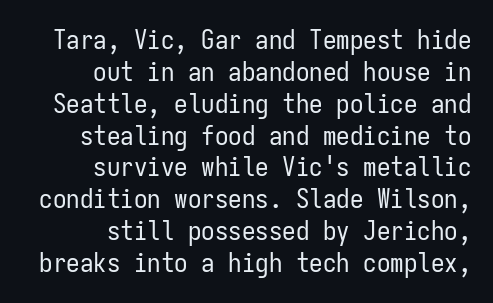
{"italic": "no", "bold": "no", "underline": "no", "align": "right", "line_spacing_ratio": 1.18, "letter_spacing": "normal", "letter_spacing_em": 0.0, "glyph_px": 27}
